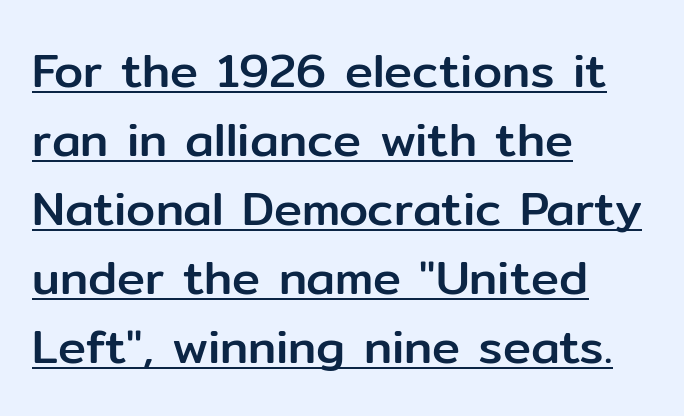
{"serif": "no", "italic": "no", "width": "normal", "stroke_contrast": "low", "x_height": "medium", "monospaced": "no", "underline": "yes", "align": "left", "line_spacing": "normal", "line_spacing_ratio": 1.47, "letter_spacing": "normal", "letter_spacing_em": 0.0, "glyph_px": 47}
